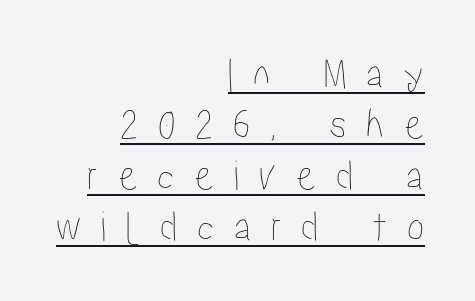
The image shows 44 px condensed type, upright; set right-aligned, line spacing 1.16x, unusually wide letter spacing (+0.44 em), underlined; low stroke contrast and a medium x-height.
